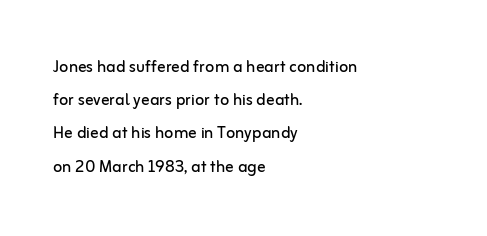
{"italic": "no", "bold": "no", "underline": "no", "align": "left", "line_spacing": "normal", "line_spacing_ratio": 1.58, "letter_spacing": "normal", "letter_spacing_em": 0.0, "glyph_px": 21}
